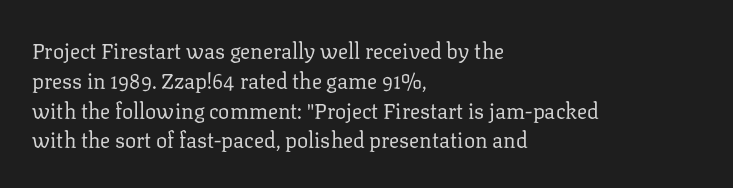
The image shows 21 px text type, upright; set left-aligned, normal line spacing (1.42x), normal letter spacing, not underlined.
